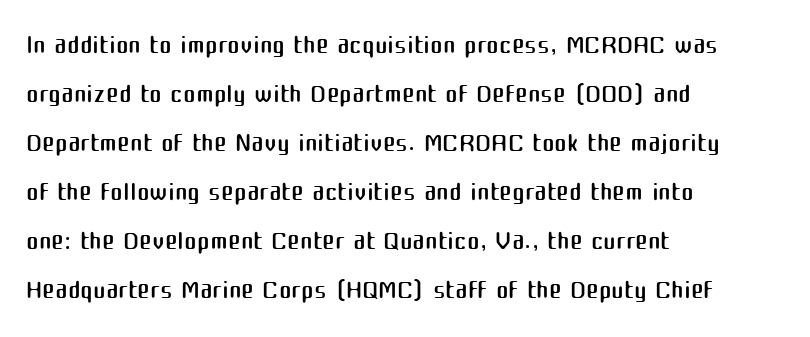
The image shows 38 px regular-weight sans-serif type, upright; set left-aligned, normal line spacing (1.29x), normal letter spacing, not underlined; medium stroke contrast and a medium x-height.
